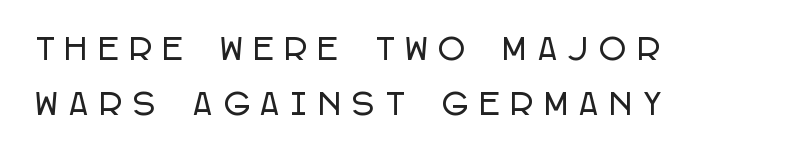
The image shows 29 px condensed sans-serif type, upright; set left-aligned, line spacing 1.89x, unusually wide letter spacing (+0.41 em), not underlined; low stroke contrast and a large x-height.
